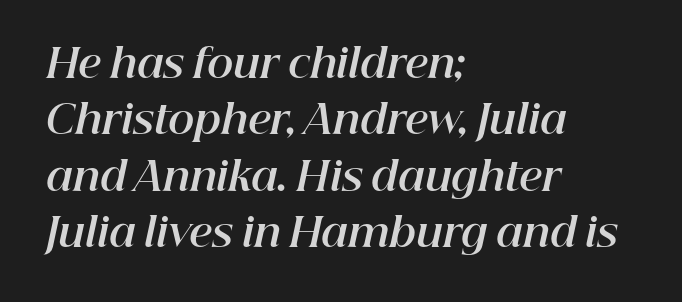
The image shows 40 px bold type, italic (leaning right); set left-aligned, normal line spacing (1.41x), normal letter spacing, not underlined; high stroke contrast and a medium x-height.
